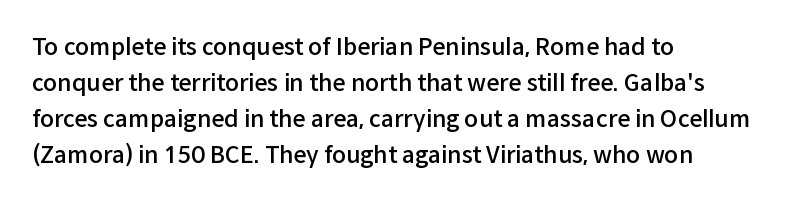
{"italic": "no", "bold": "semi", "underline": "no", "align": "left", "line_spacing": "normal", "line_spacing_ratio": 1.56, "letter_spacing": "normal", "letter_spacing_em": 0.0, "glyph_px": 23}
